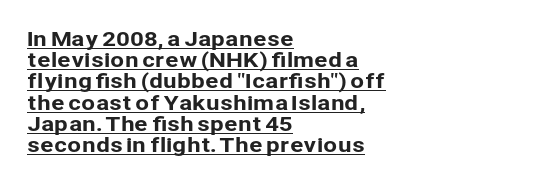
Q: Is the text italic (slanted)? A: No, it is upright.
Q: Is the text underlined? A: Yes.
Q: How is the paragraph aligned? A: Left-aligned.
Q: Is the spacing between letters normal or unusually wide? A: Normal.
Q: Is the spacing between lines tight, normal or loose? A: Tight.
